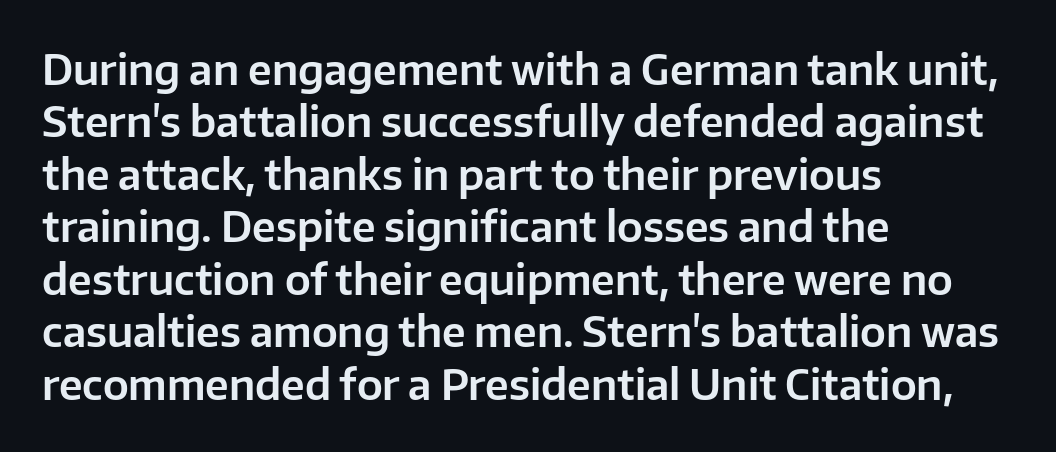
Q: Is the text italic (slanted)? A: No, it is upright.
Q: Is the typeface a serif or a sans-serif typeface? A: Sans-serif.
Q: Is the text underlined? A: No.
Q: How is the paragraph aligned? A: Left-aligned.
Q: Is the spacing between letters normal or unusually wide? A: Normal.
Q: Is the spacing between lines tight, normal or loose? A: Normal.
Q: Width (condensed, normal, or wide)? A: Normal.
Q: Stroke contrast? A: Low.
Q: x-height? A: Medium.
Q: Monospaced? A: No.
